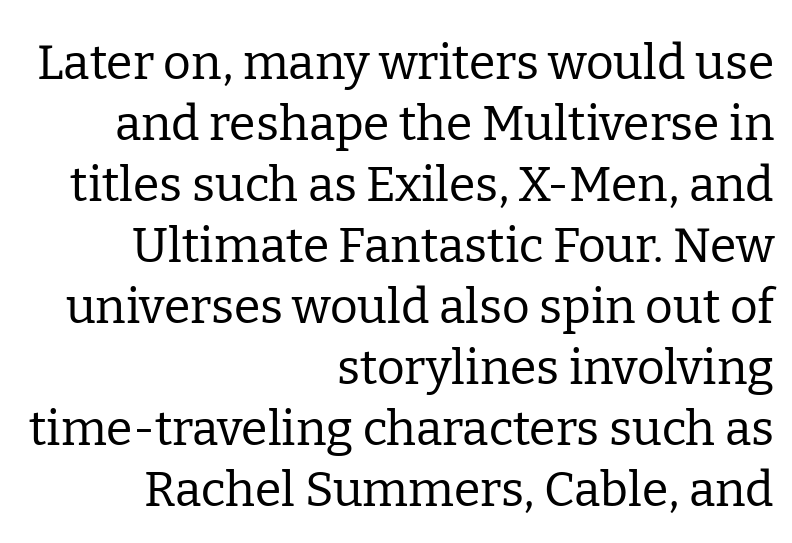
The image shows 48 px regular-weight serif type, upright; set right-aligned, normal line spacing (1.27x), normal letter spacing, not underlined; low stroke contrast and a medium x-height.
